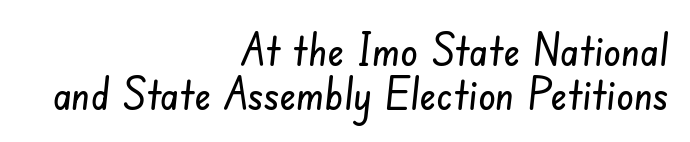
Every row of glyphs terminates at an identical x-position on the right. Proportional: the letters do not fall into vertical columns. Whoever set this chose condensed vertical rhythm over breathing room. Is this a sans? Yes — the strokes have no serifs.
